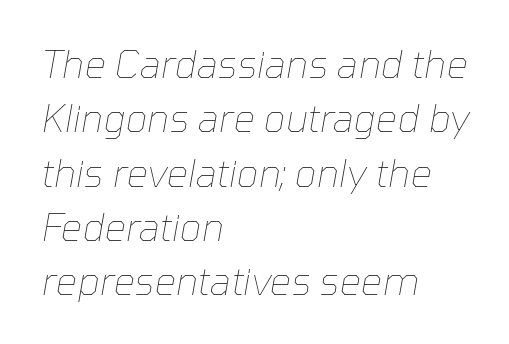
Rendered with sloped, italic letterforms. Regarding leading, the lines here are spaced in the standard way. This is not heavy type; no bold has been used. Tracking value appears to be zero — textbook default spacing. Typeset ragged right — the left edge is the straight one.
